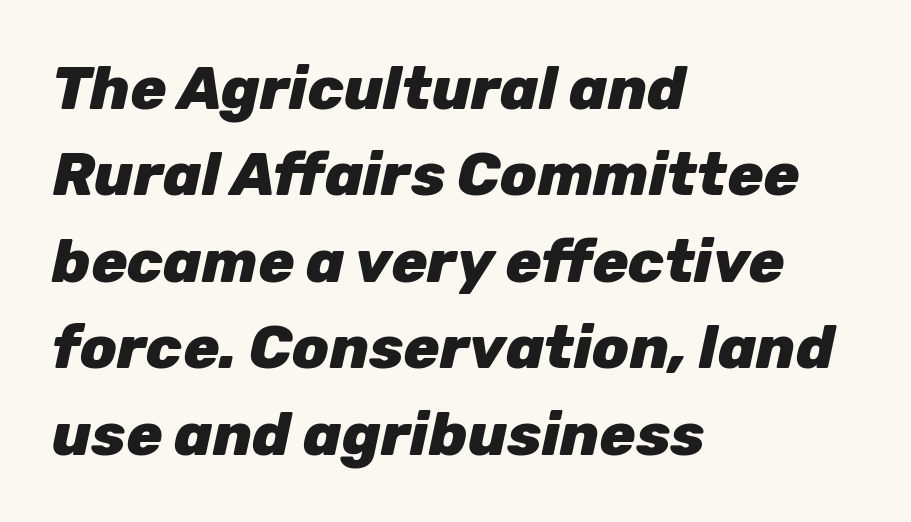
Q: Is the text bold? A: Yes.
Q: Is the text italic (slanted)? A: Yes, it leans right by about 12 degrees.
Q: Is the text underlined? A: No.
Q: How is the paragraph aligned? A: Left-aligned.
Q: Is the spacing between letters normal or unusually wide? A: Normal.
Q: Is the spacing between lines tight, normal or loose? A: Normal.
Q: Width (condensed, normal, or wide)? A: Normal.
Q: Stroke contrast? A: Low.
Q: x-height? A: Medium.
Q: Monospaced? A: No.
